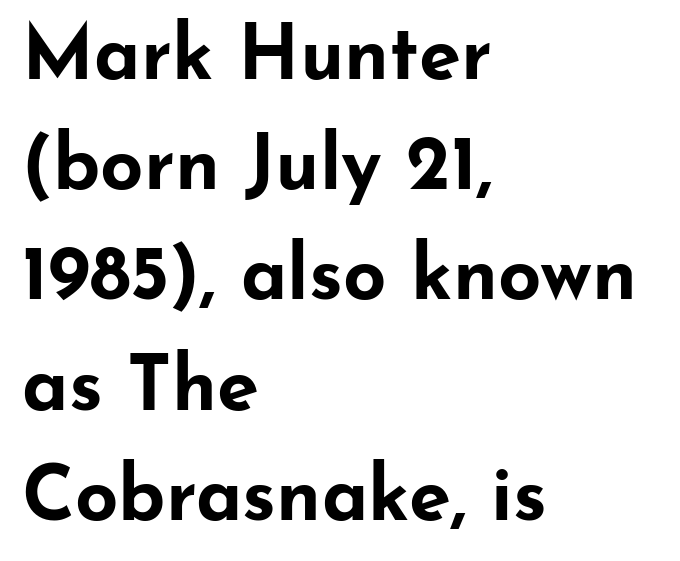
Q: Is the text bold? A: Yes.
Q: Is the text italic (slanted)? A: No, it is upright.
Q: Is the typeface a serif or a sans-serif typeface? A: Sans-serif.
Q: Is the text underlined? A: No.
Q: How is the paragraph aligned? A: Left-aligned.
Q: Is the spacing between letters normal or unusually wide? A: Normal.
Q: Is the spacing between lines tight, normal or loose? A: Normal.
Q: Width (condensed, normal, or wide)? A: Wide.
Q: Stroke contrast? A: Low.
Q: x-height? A: Small.
Q: Monospaced? A: No.
